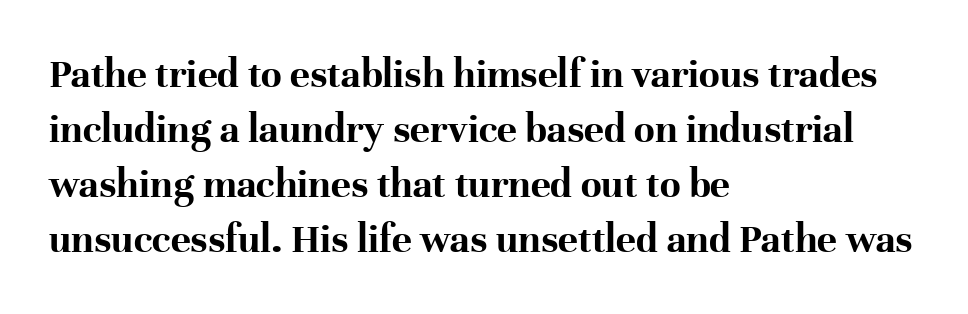
The image shows 42 px bold serif type, upright; set left-aligned, normal line spacing (1.31x), normal letter spacing, not underlined; high stroke contrast and a medium x-height.
